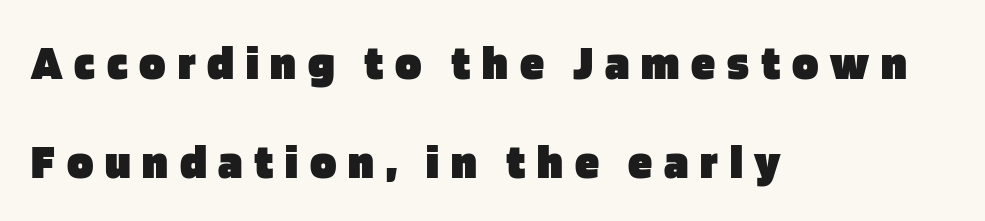
Q: Is the text bold? A: Yes.
Q: Is the text italic (slanted)? A: No, it is upright.
Q: Is the typeface a serif or a sans-serif typeface? A: Sans-serif.
Q: Is the text underlined? A: No.
Q: How is the paragraph aligned? A: Left-aligned.
Q: Is the spacing between letters normal or unusually wide? A: Unusually wide.
Q: Is the spacing between lines tight, normal or loose? A: Loose.
Q: Width (condensed, normal, or wide)? A: Normal.
Q: Stroke contrast? A: Low.
Q: x-height? A: Large.
Q: Monospaced? A: No.
